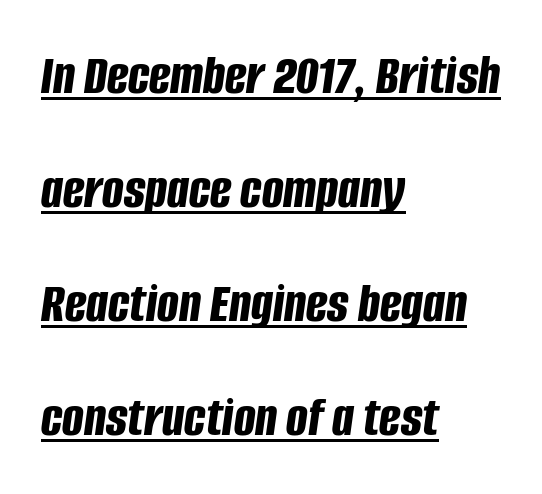
Caption: lettering with a line underneath. A typesetter would call this leading open, well beyond the default. Caption: standard tracking, unaltered. Here the designer chose a conventional face with non-uniform glyph widths.
